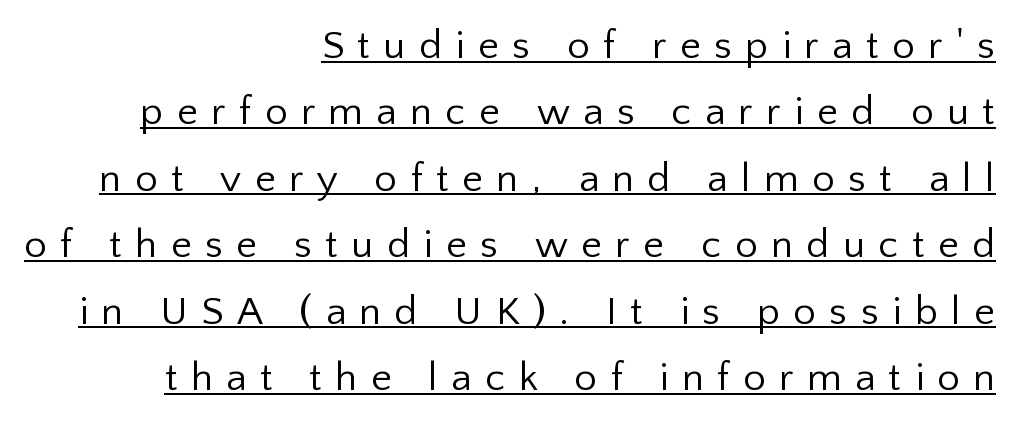
A sans-serif font was chosen for this passage. These characters rest on top of a visible drawn line. These lines have a slow, spaced-out rhythm from letter to letter. Every stem runs plumb, perpendicular to the baseline. Visually the block forms a straight wall on the right and a jagged coastline on the left. This sample keeps an unexceptional amount of space between lines.
